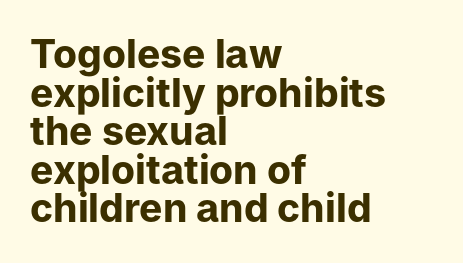
Typesetter's note: full bold, strokes at maximum text heaviness. The words here are not underlined. Successive baselines arrive quickly, one right under another. Note the varied advance widths — an 'i' is clearly narrower than an 'm'. Inter-character spacing is left at the font's built-in metrics. Designer's note — italics off, roman on.
